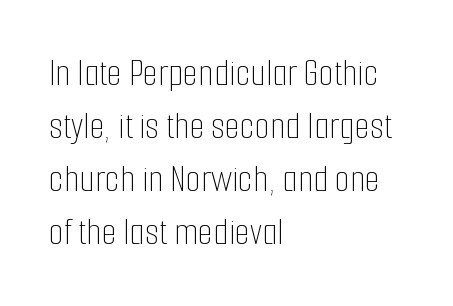
The rendering uses natural spacing where letterforms have individual widths. The gaps between neighbouring characters are ordinary and unremarkable. Layout note: lines flush left. Italic? Not at all — the glyphs are vertical. The words here are not underlined.
